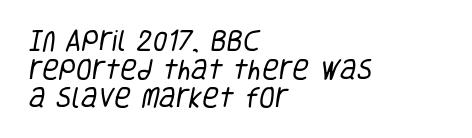
Q: Is the text bold? A: No.
Q: Is the text underlined? A: No.
Q: How is the paragraph aligned? A: Left-aligned.
Q: Is the spacing between letters normal or unusually wide? A: Normal.
